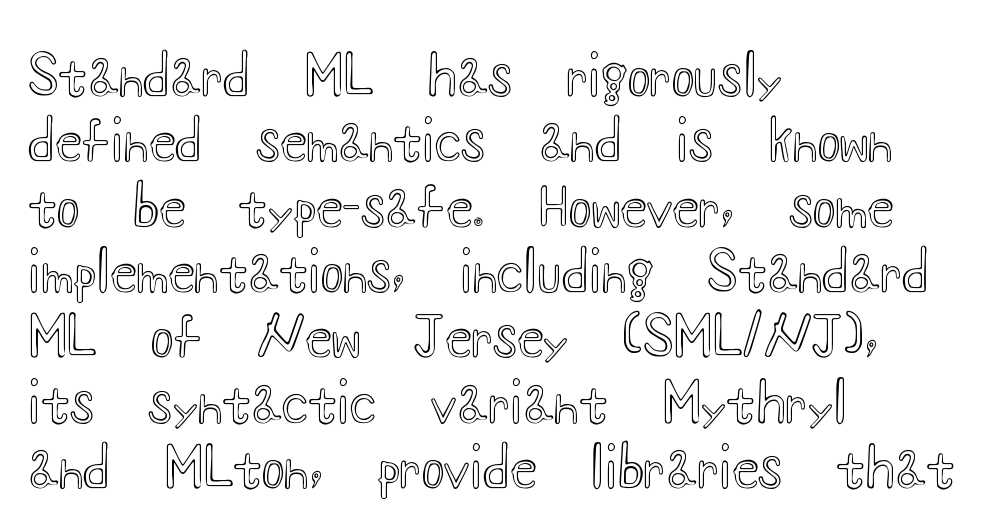
Q: Is the text italic (slanted)? A: No, it is upright.
Q: Is the text underlined? A: No.
Q: How is the paragraph aligned? A: Left-aligned.
Q: Is the spacing between letters normal or unusually wide? A: Normal.
Q: Width (condensed, normal, or wide)? A: Wide.
Q: x-height? A: Small.
Q: Monospaced? A: No.
